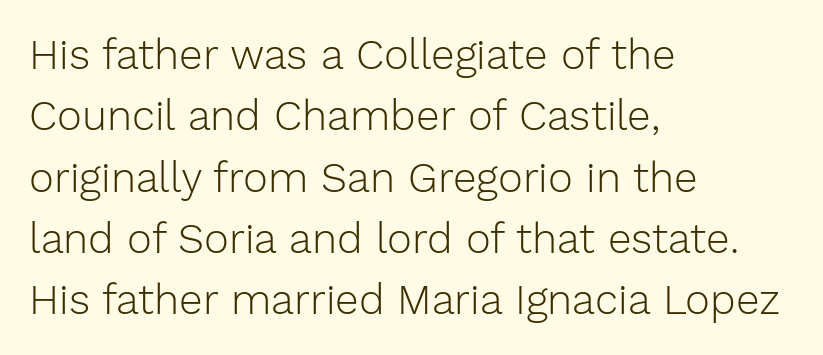
Q: Is the text bold? A: No.
Q: Is the text italic (slanted)? A: No, it is upright.
Q: Is the typeface a serif or a sans-serif typeface? A: Sans-serif.
Q: Is the text underlined? A: No.
Q: How is the paragraph aligned? A: Left-aligned.
Q: Is the spacing between letters normal or unusually wide? A: Normal.
Q: Is the spacing between lines tight, normal or loose? A: Normal.
Q: Width (condensed, normal, or wide)? A: Normal.
Q: Stroke contrast? A: Low.
Q: x-height? A: Medium.
Q: Monospaced? A: No.
